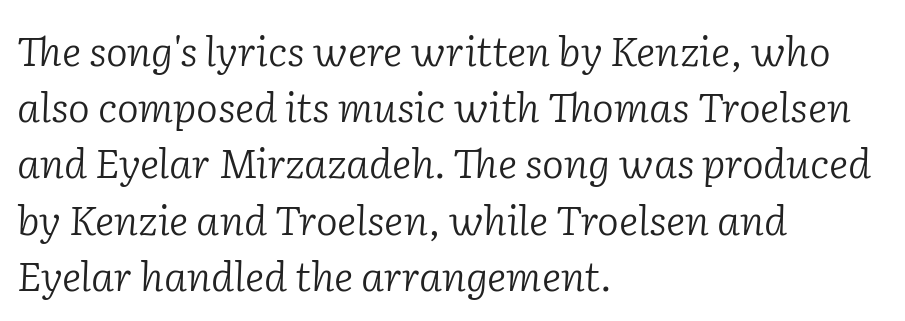
Q: Is the text bold? A: No.
Q: Is the text italic (slanted)? A: Yes, it leans right by about 2 degrees.
Q: Is the typeface a serif or a sans-serif typeface? A: Serif.
Q: Is the text underlined? A: No.
Q: How is the paragraph aligned? A: Left-aligned.
Q: Is the spacing between letters normal or unusually wide? A: Normal.
Q: Is the spacing between lines tight, normal or loose? A: Normal.
Q: Width (condensed, normal, or wide)? A: Normal.
Q: Stroke contrast? A: Low.
Q: x-height? A: Medium.
Q: Monospaced? A: No.
